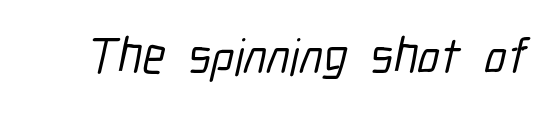
{"serif": "no", "width": "condensed", "stroke_contrast": "low", "x_height": "medium", "monospaced": "no", "underline": "no", "letter_spacing": "normal", "letter_spacing_em": 0.0, "glyph_px": 51}
